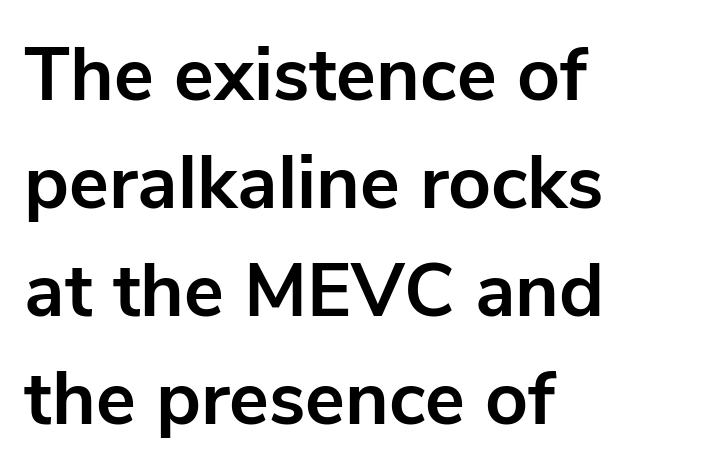
{"serif": "no", "italic": "no", "bold": "yes", "weight": "bold", "width": "normal", "stroke_contrast": "low", "x_height": "medium", "monospaced": "no", "underline": "no", "align": "left", "line_spacing": "normal", "line_spacing_ratio": 1.44, "letter_spacing": "normal", "letter_spacing_em": 0.0, "glyph_px": 75}
